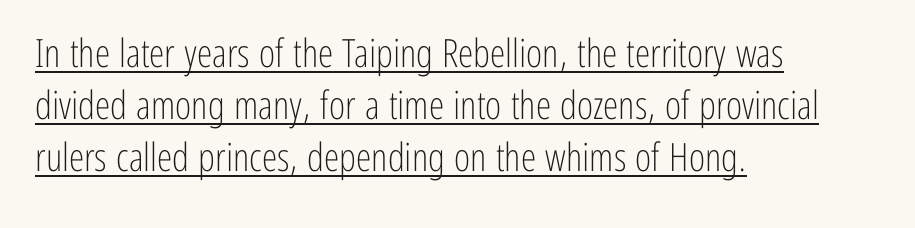
{"serif": "no", "italic": "no", "bold": "no", "weight": "light", "width": "condensed", "stroke_contrast": "low", "x_height": "medium", "monospaced": "no", "underline": "yes", "align": "left", "line_spacing": "normal", "line_spacing_ratio": 1.33, "letter_spacing": "normal", "letter_spacing_em": 0.0, "glyph_px": 39}
